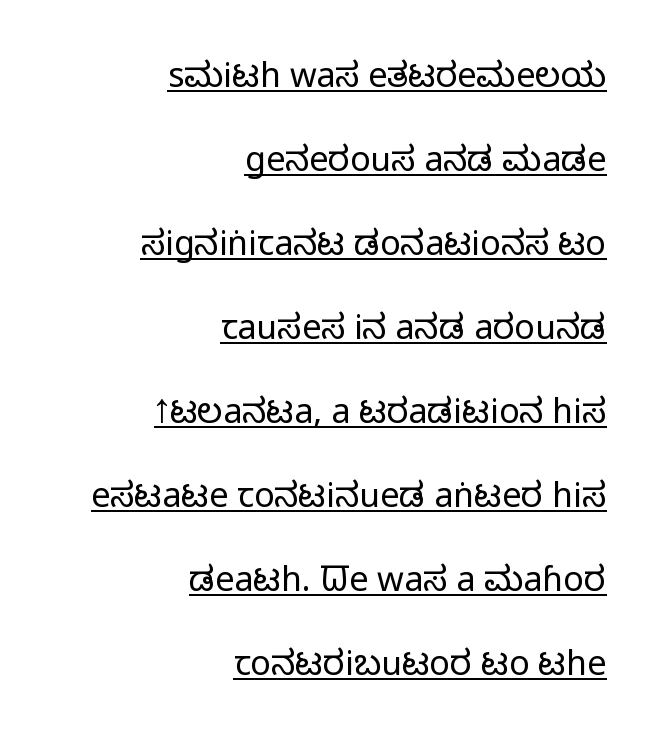
The image shows 34 px regular-weight, condensed sans-serif type, upright; set right-aligned, loose line spacing (2.47x), normal letter spacing, underlined; low stroke contrast and a large x-height.
